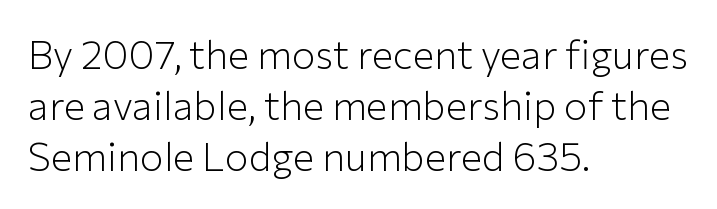
The image shows 40 px light sans-serif type, upright; set left-aligned, normal line spacing (1.28x), normal letter spacing, not underlined; low stroke contrast and a medium x-height.
